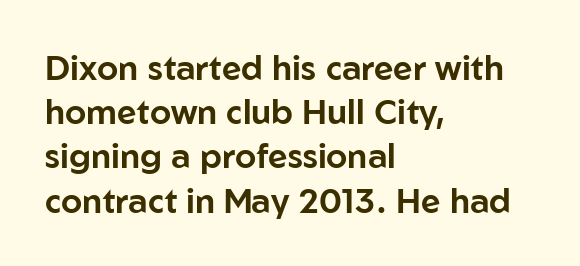
{"serif": "no", "italic": "no", "width": "normal", "stroke_contrast": "low", "x_height": "medium", "monospaced": "no", "underline": "no", "align": "left", "line_spacing": "normal", "line_spacing_ratio": 1.3, "letter_spacing": "normal", "letter_spacing_em": 0.0, "glyph_px": 34}
